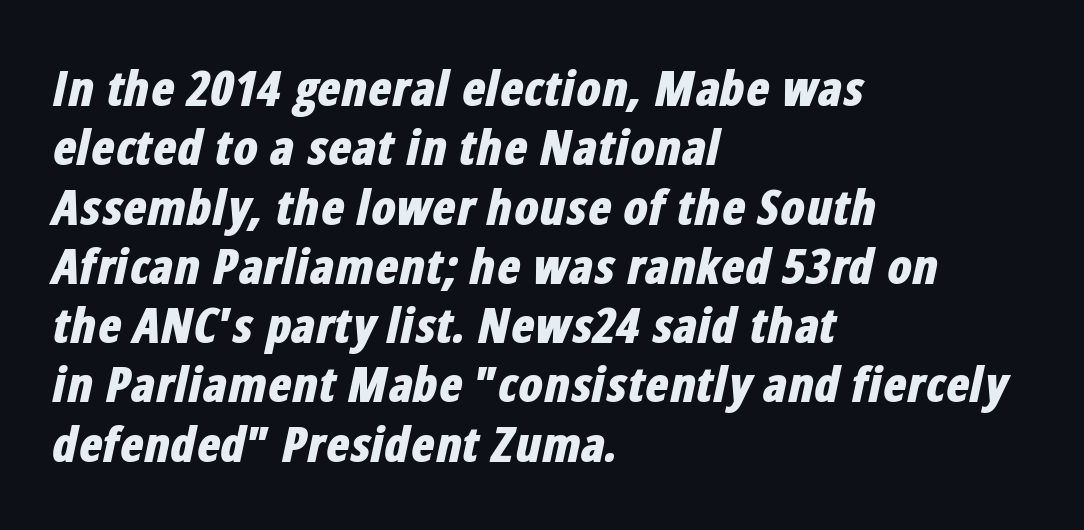
The glyphs are unaccompanied by any horizontal stroke below them. Do the characters align in a grid? No, the font is proportional. The typesetting leans heavy: a genuine bold. The axis of the letterforms is tilted away from vertical. Does extra space separate the letters? No, they use regular spacing.
